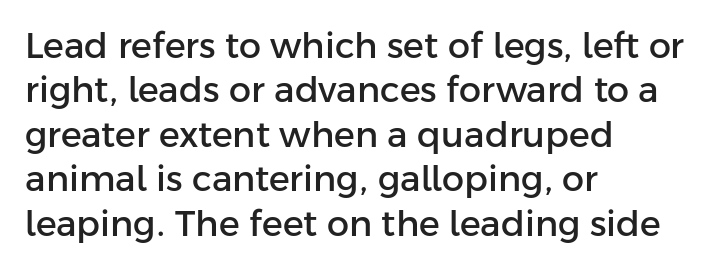
The glyphs in this specimen are sans serif. You can tell it's not italic because the verticals are truly vertical. Proportional: the letters do not fall into vertical columns. Compared with typical paragraphs, the rows here are spaced about the same.
